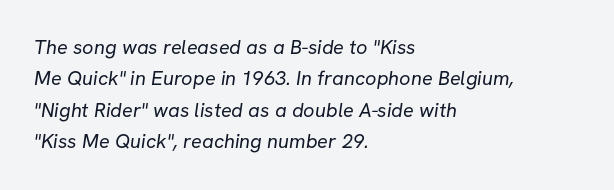
Q: Is the text bold? A: No.
Q: Is the text underlined? A: No.
Q: How is the paragraph aligned? A: Left-aligned.
Q: Is the spacing between letters normal or unusually wide? A: Normal.
Q: Is the spacing between lines tight, normal or loose? A: Normal.
